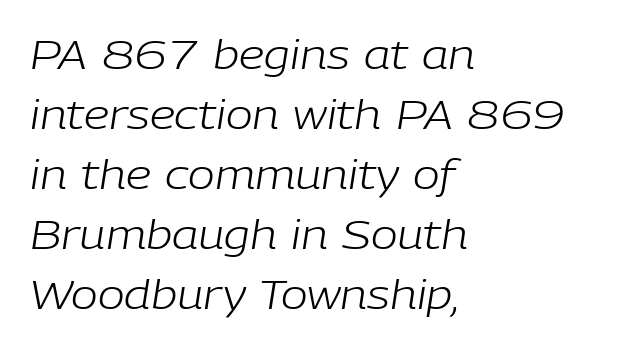
The image shows 40 px light type, italic (leaning right); set left-aligned, normal line spacing (1.5x), normal letter spacing, not underlined; low stroke contrast and a medium x-height.
